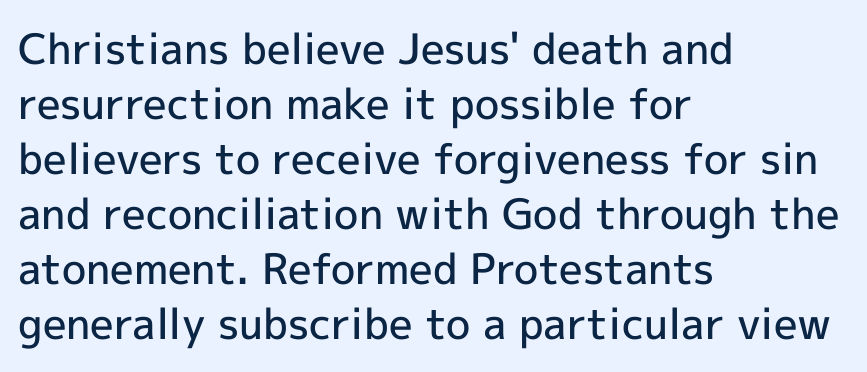
Just letters on the line, the space beneath them empty. When letters stand straight like this, we call the style roman or upright. Unlike a traditional serif, this face leaves its strokes unadorned. Horizontal bands of white between lines are of average thickness.
